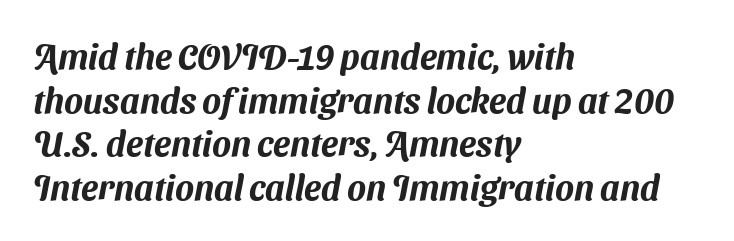
{"serif": "no", "width": "normal", "stroke_contrast": "medium", "x_height": "medium", "monospaced": "no", "underline": "no", "align": "left", "line_spacing": "normal", "line_spacing_ratio": 1.25, "letter_spacing": "normal", "letter_spacing_em": 0.0, "glyph_px": 35}
